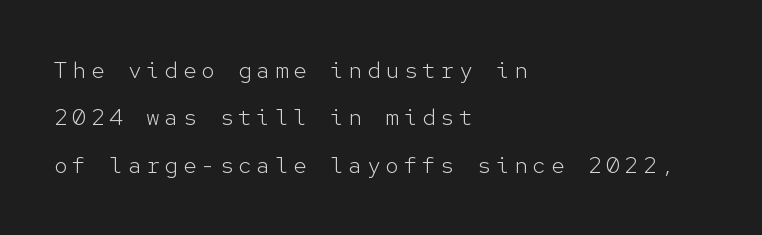
Q: Is the text bold? A: No.
Q: Is the text italic (slanted)? A: No, it is upright.
Q: Is the text underlined? A: No.
Q: How is the paragraph aligned? A: Left-aligned.
Q: Is the spacing between letters normal or unusually wide? A: Unusually wide.
Q: Is the spacing between lines tight, normal or loose? A: Loose.
